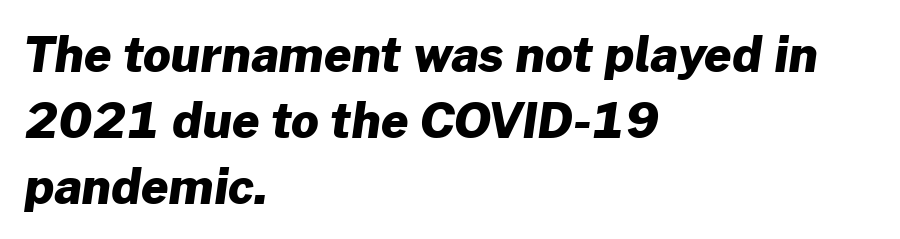
Q: Is the text bold? A: Yes.
Q: Is the typeface a serif or a sans-serif typeface? A: Sans-serif.
Q: Is the text underlined? A: No.
Q: How is the paragraph aligned? A: Left-aligned.
Q: Is the spacing between letters normal or unusually wide? A: Normal.
Q: Is the spacing between lines tight, normal or loose? A: Normal.
Q: Width (condensed, normal, or wide)? A: Normal.
Q: Stroke contrast? A: Low.
Q: x-height? A: Medium.
Q: Monospaced? A: No.
